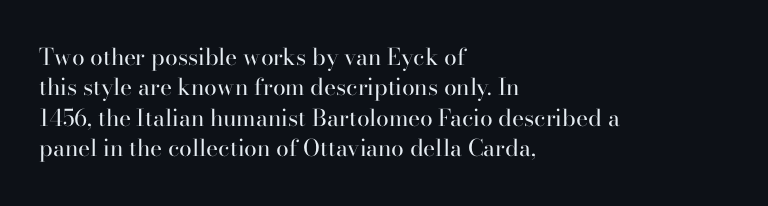
Q: Is the text bold? A: No.
Q: Is the text italic (slanted)? A: No, it is upright.
Q: Is the text underlined? A: No.
Q: How is the paragraph aligned? A: Left-aligned.
Q: Is the spacing between letters normal or unusually wide? A: Normal.
Q: Is the spacing between lines tight, normal or loose? A: Normal.
